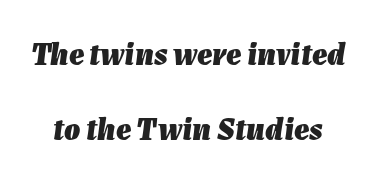
The image shows 32 px heavy type, italic (leaning right); set loose line spacing (2.34x), normal letter spacing, not underlined; low stroke contrast and a medium x-height.
